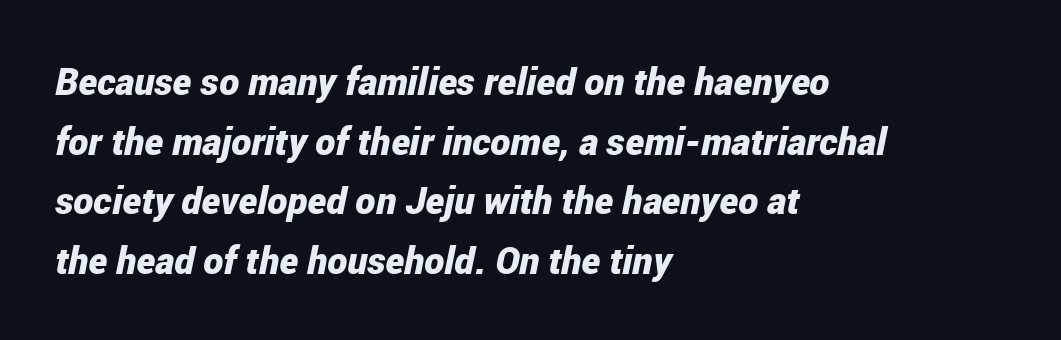
Q: Is the text bold? A: Yes.
Q: Is the text italic (slanted)? A: Yes, it leans right by about 12 degrees.
Q: Is the text underlined? A: No.
Q: How is the paragraph aligned? A: Left-aligned.
Q: Is the spacing between letters normal or unusually wide? A: Normal.
Q: Is the spacing between lines tight, normal or loose? A: Normal.
Q: Width (condensed, normal, or wide)? A: Condensed.
Q: Stroke contrast? A: Low.
Q: x-height? A: Medium.
Q: Monospaced? A: No.
